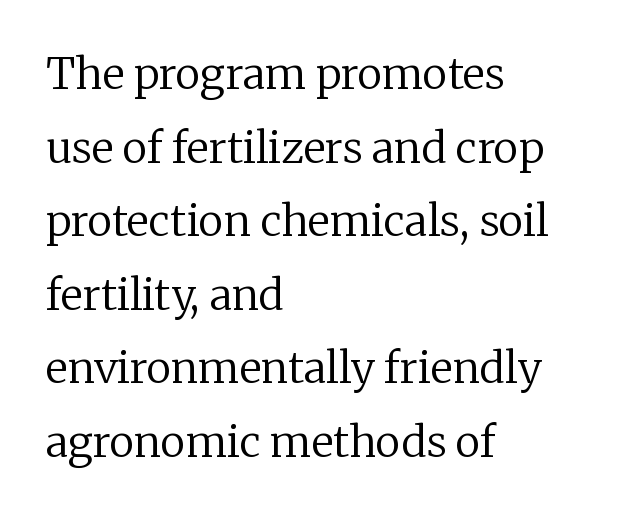
{"serif": "yes", "italic": "no", "bold": "no", "weight": "regular", "width": "normal", "stroke_contrast": "low", "x_height": "medium", "monospaced": "no", "underline": "no", "align": "left", "line_spacing_ratio": 1.71, "letter_spacing": "normal", "letter_spacing_em": 0.0, "glyph_px": 43}
